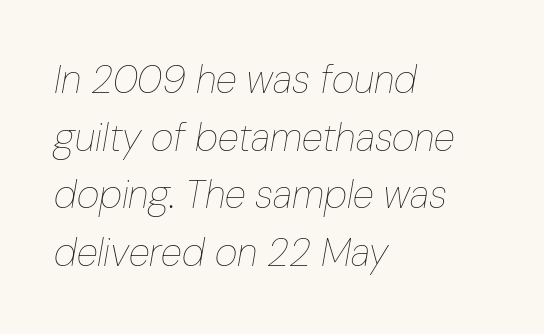
The image shows 39 px thin, condensed type, italic (leaning right); set left-aligned, normal line spacing (1.48x), normal letter spacing, not underlined; low stroke contrast and a medium x-height.
